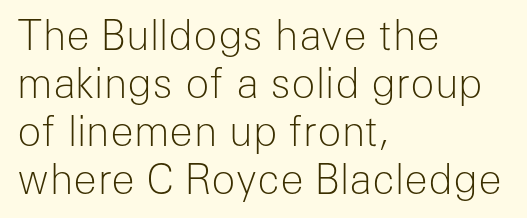
Q: Is the text bold? A: No.
Q: Is the text italic (slanted)? A: No, it is upright.
Q: Is the typeface a serif or a sans-serif typeface? A: Sans-serif.
Q: Is the text underlined? A: No.
Q: How is the paragraph aligned? A: Left-aligned.
Q: Is the spacing between letters normal or unusually wide? A: Normal.
Q: Width (condensed, normal, or wide)? A: Normal.
Q: Stroke contrast? A: Low.
Q: x-height? A: Medium.
Q: Monospaced? A: No.
